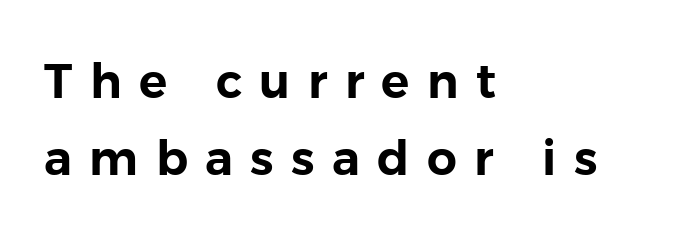
The image shows 47 px sans-serif type, upright; set left-aligned, normal line spacing (1.63x), unusually wide letter spacing (+0.37 em), not underlined; low stroke contrast and a medium x-height.
